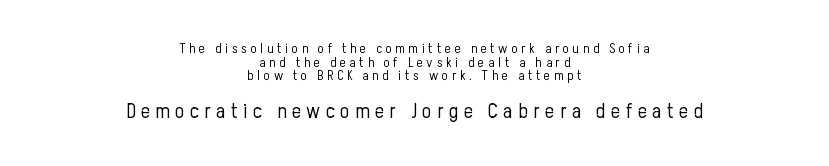
Q: Is the text bold? A: No.
Q: Is the text italic (slanted)? A: No, it is upright.
Q: Is the text underlined? A: No.
Q: How is the paragraph aligned? A: Centered.
Q: Is the spacing between letters normal or unusually wide? A: Unusually wide.
Q: Is the spacing between lines tight, normal or loose? A: Tight.
Q: Which block of text is set in a larger size, the first (top) or the second (bottom)? A: The second (bottom) one.
